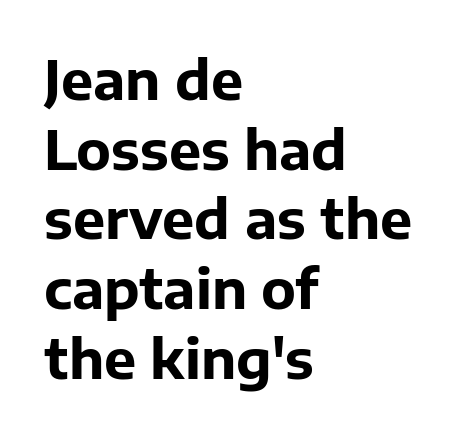
The image shows 54 px bold sans-serif type, upright; set left-aligned, normal line spacing (1.29x), normal letter spacing, not underlined; low stroke contrast and a medium x-height.
